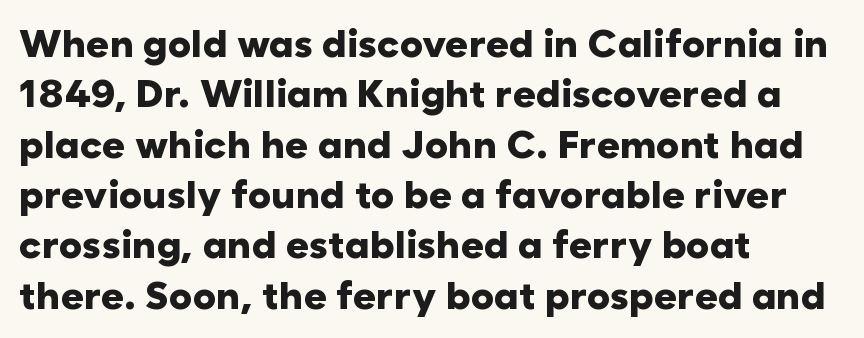
The line texture is even and compact thanks to regular tracking. Students, observe: this is what conventionally led text looks like. Nope, not italic — everything's standing straight. These words are printed bold, with thick strokes throughout. This sample is left-justified, so line endings fall wherever the words run out.
